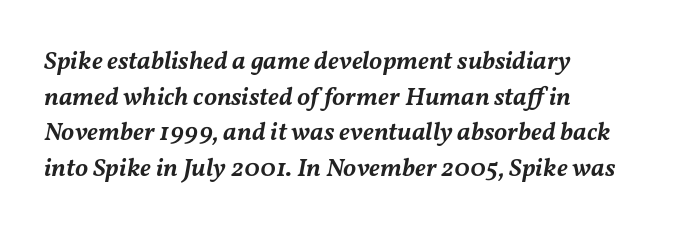
{"italic": "yes", "lean": "right", "slant_degrees": 11, "bold": "semi", "underline": "no", "line_spacing": "normal", "line_spacing_ratio": 1.37, "letter_spacing": "normal", "letter_spacing_em": 0.0, "glyph_px": 26}
